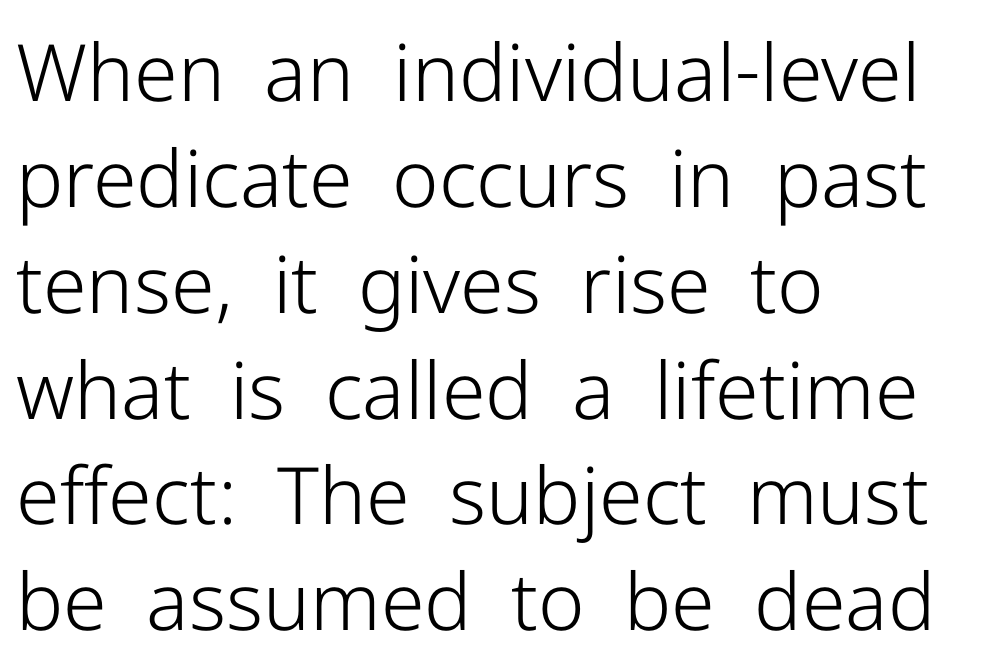
Q: Is the text bold? A: No.
Q: Is the text italic (slanted)? A: No, it is upright.
Q: Is the typeface a serif or a sans-serif typeface? A: Sans-serif.
Q: Is the text underlined? A: No.
Q: How is the paragraph aligned? A: Left-aligned.
Q: Is the spacing between letters normal or unusually wide? A: Normal.
Q: Is the spacing between lines tight, normal or loose? A: Normal.
Q: Width (condensed, normal, or wide)? A: Normal.
Q: Stroke contrast? A: Low.
Q: x-height? A: Medium.
Q: Monospaced? A: No.
